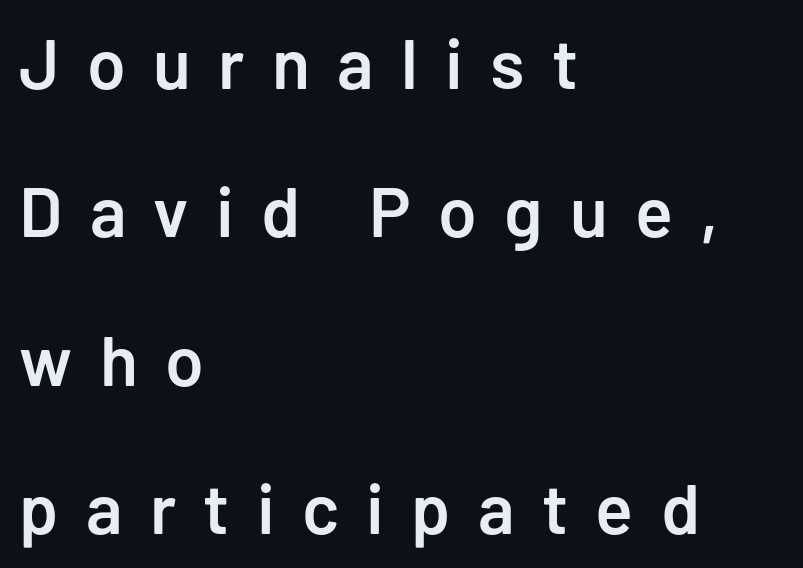
Serifs: no, the terminals of the letterforms are clean. Firm but not heavy-handed strokes: this text is semibold. Compared with typical body copy, the letter spacing here is much looser. Beneath every word, the page is bare. These lines stand farther apart than default settings would place them.
